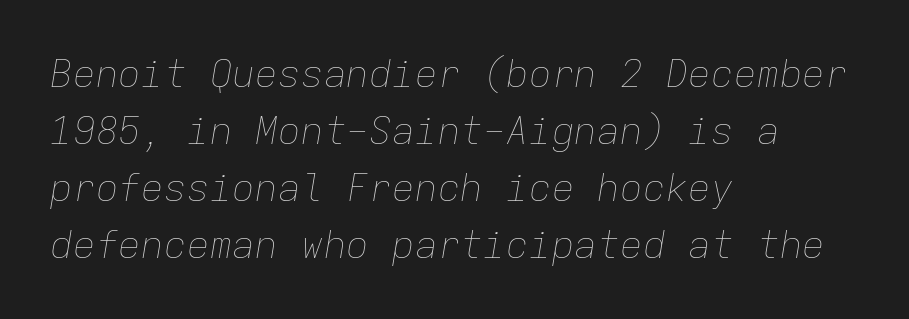
Style check: oblique. These lines stack with their left ends in a neat column. Weight: in the light-to-regular range. Monospaced: the letters line up in strict vertical columns.
